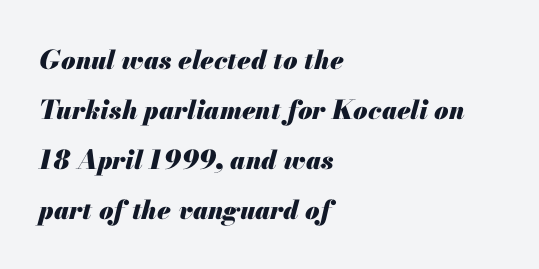
The image shows 26 px bold type, italic (leaning right); set left-aligned, loose line spacing (1.92x), normal letter spacing, not underlined.
